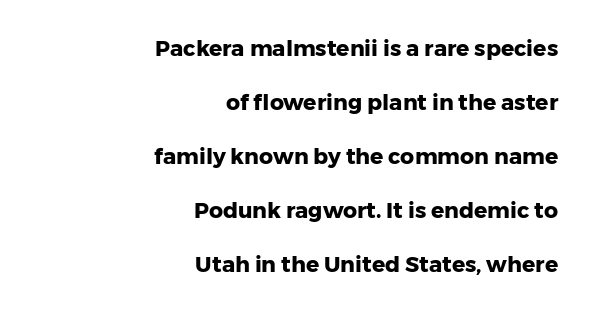
{"italic": "no", "bold": "yes", "underline": "no", "align": "right", "line_spacing": "loose", "line_spacing_ratio": 2.46, "letter_spacing": "normal", "letter_spacing_em": 0.0, "glyph_px": 22}
